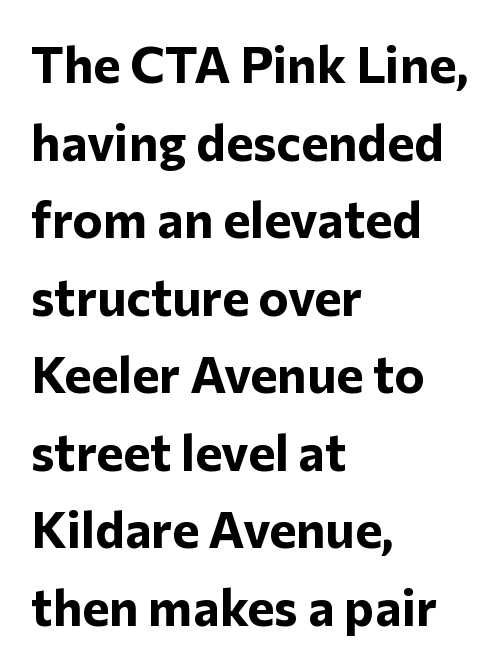
{"serif": "no", "italic": "no", "bold": "yes", "weight": "bold", "width": "normal", "stroke_contrast": "low", "x_height": "medium", "monospaced": "no", "underline": "no", "align": "left", "line_spacing": "normal", "line_spacing_ratio": 1.52, "letter_spacing": "normal", "letter_spacing_em": 0.0, "glyph_px": 51}
